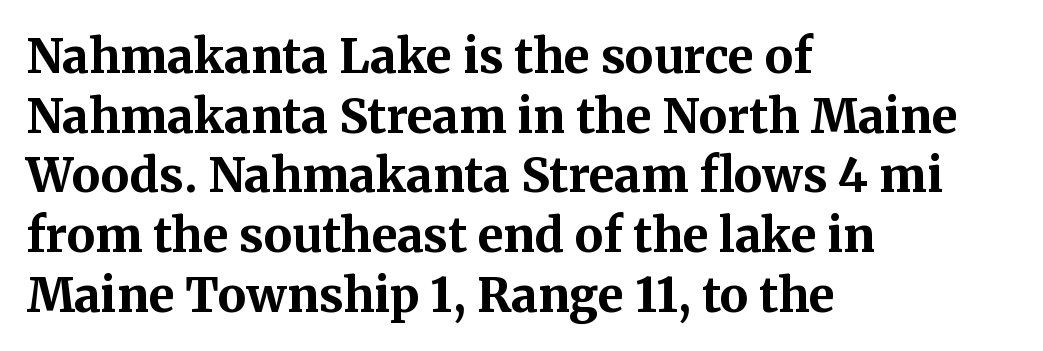
The image shows 47 px bold serif type, upright; set left-aligned, normal line spacing (1.27x), normal letter spacing, not underlined; medium stroke contrast and a medium x-height.
